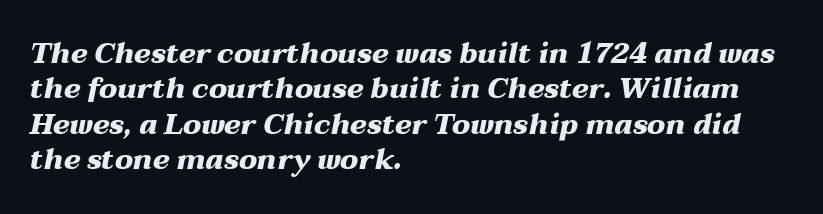
The image shows 28 px heavy, wide type, italic (leaning right); set left-aligned, normal line spacing (1.26x), normal letter spacing, not underlined; medium stroke contrast and a medium x-height.
